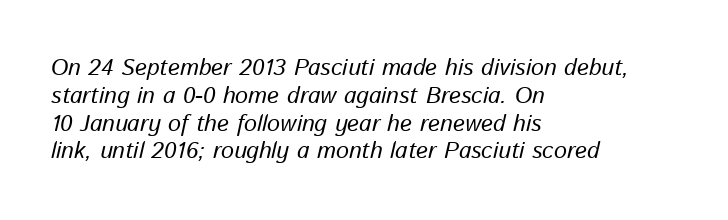
The image shows 23 px text type, italic (leaning right); set left-aligned, line spacing 1.21x, normal letter spacing, not underlined.
